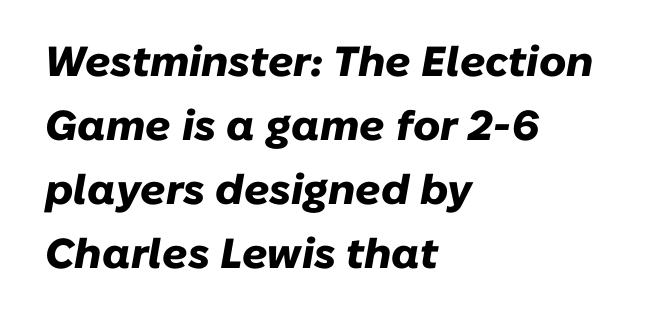
Spacing between characters is what you'd get straight out of the box. Is this a fixed-width face? No — the glyphs have proportional, varying widths. This block has exactly the height ordinary leading produces. It's the slanting kind of type. Just letters on the line, the space beneath them empty. This sample is left-justified, so line endings fall wherever the words run out.
